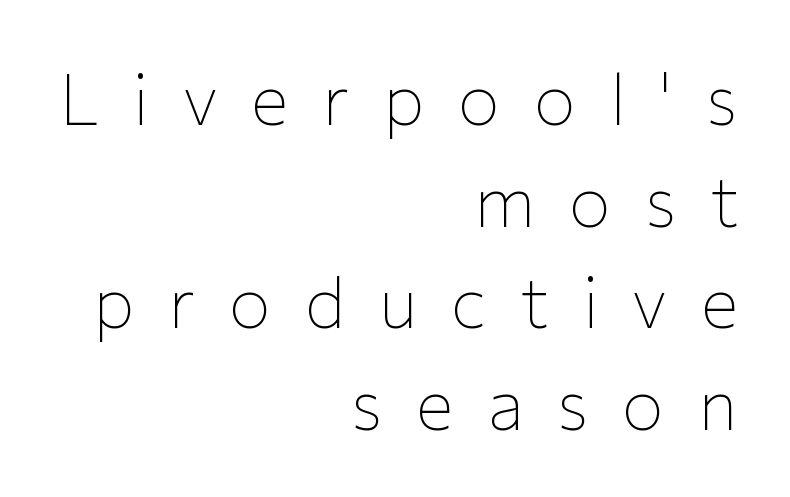
Is the stroke heavy? The answer is a plain regular-or-lighter. The passage shown has open, widely tracked lettering throughout. All the whitespace from short lines collects on the left. Notice how the stems are strictly vertical — no italics here.
